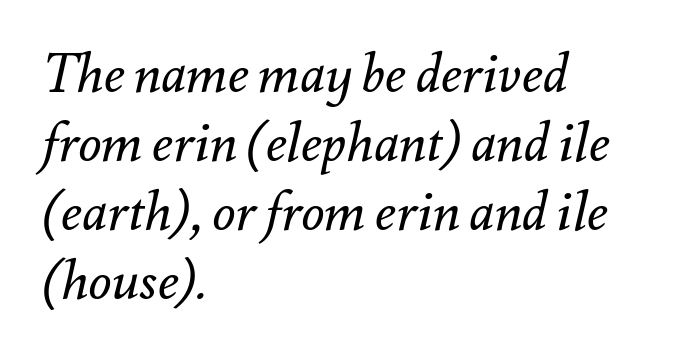
The image shows 53 px regular-weight type, italic (leaning right); set left-aligned, normal line spacing (1.3x), normal letter spacing, not underlined; medium stroke contrast and a small x-height.
